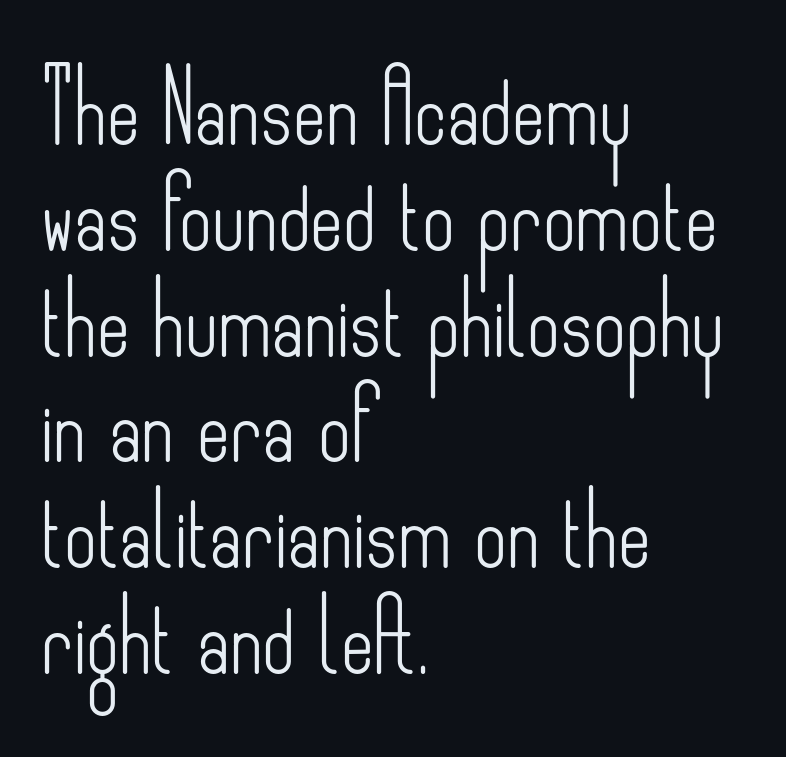
Q: Is the text bold? A: No.
Q: Is the text italic (slanted)? A: No, it is upright.
Q: Is the typeface a serif or a sans-serif typeface? A: Sans-serif.
Q: Is the text underlined? A: No.
Q: How is the paragraph aligned? A: Left-aligned.
Q: Is the spacing between letters normal or unusually wide? A: Normal.
Q: Is the spacing between lines tight, normal or loose? A: Normal.
Q: Width (condensed, normal, or wide)? A: Condensed.
Q: Stroke contrast? A: Low.
Q: x-height? A: Small.
Q: Monospaced? A: No.
